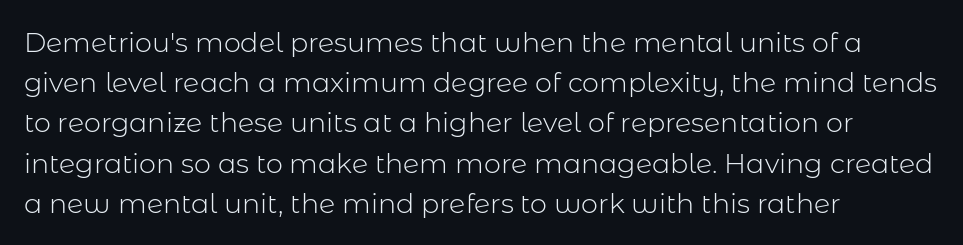
The image shows 27 px text type, upright; set left-aligned, normal line spacing (1.49x), normal letter spacing, not underlined.
